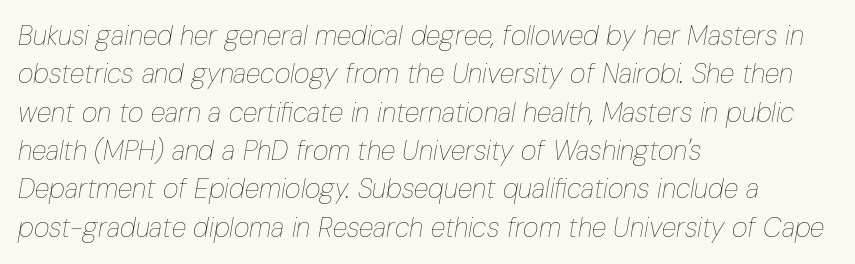
Q: Is the text bold? A: No.
Q: Is the text italic (slanted)? A: Yes, it leans right by about 10 degrees.
Q: Is the text underlined? A: No.
Q: How is the paragraph aligned? A: Left-aligned.
Q: Is the spacing between letters normal or unusually wide? A: Normal.
Q: Is the spacing between lines tight, normal or loose? A: Normal.
